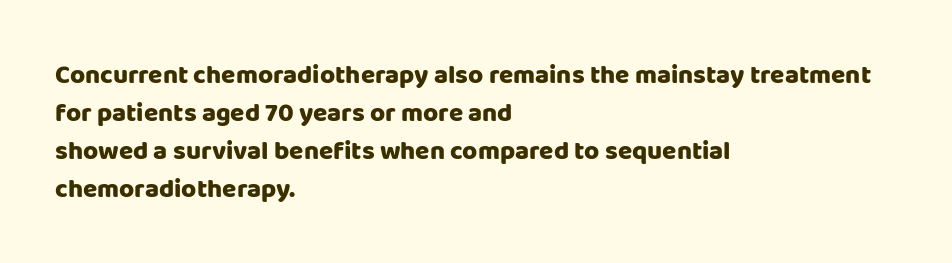
Q: Is the text bold? A: Yes.
Q: Is the text italic (slanted)? A: No, it is upright.
Q: Is the text underlined? A: No.
Q: How is the paragraph aligned? A: Left-aligned.
Q: Is the spacing between letters normal or unusually wide? A: Normal.
Q: Is the spacing between lines tight, normal or loose? A: Normal.
